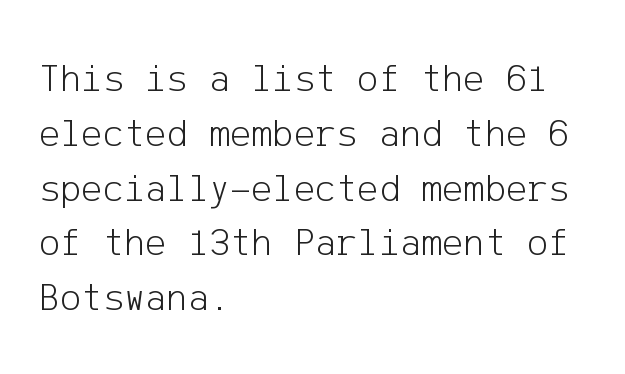
The image shows 40 px light sans-serif type, upright; set left-aligned, normal line spacing (1.37x), normal letter spacing, not underlined; low stroke contrast and a medium x-height.
